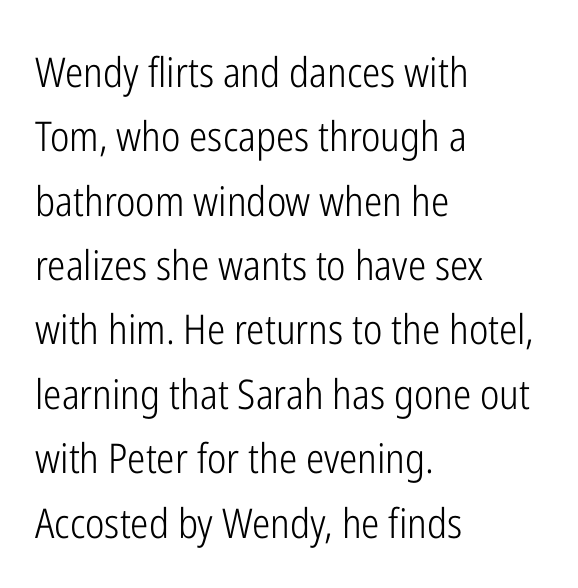
Q: Is the text bold? A: No.
Q: Is the text italic (slanted)? A: No, it is upright.
Q: Is the typeface a serif or a sans-serif typeface? A: Sans-serif.
Q: Is the text underlined? A: No.
Q: How is the paragraph aligned? A: Left-aligned.
Q: Is the spacing between letters normal or unusually wide? A: Normal.
Q: Is the spacing between lines tight, normal or loose? A: Normal.
Q: Width (condensed, normal, or wide)? A: Condensed.
Q: Stroke contrast? A: Low.
Q: x-height? A: Medium.
Q: Monospaced? A: No.
